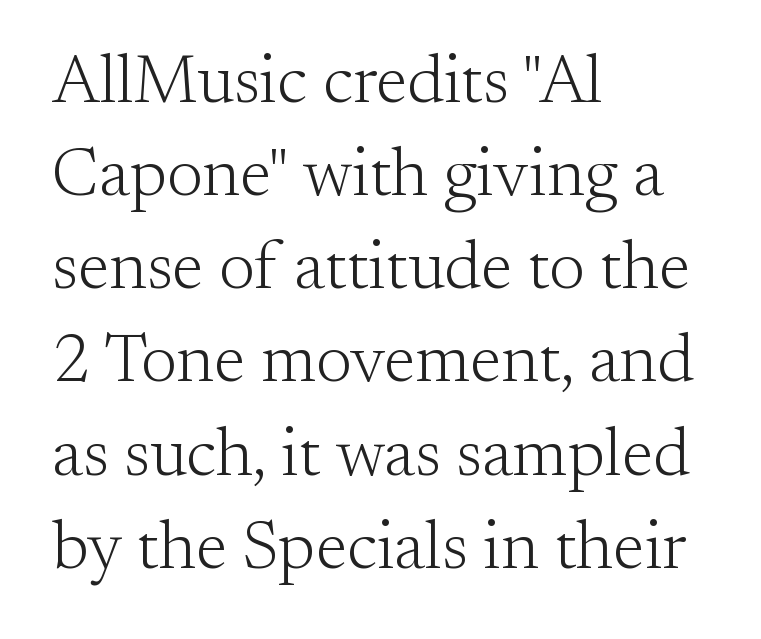
The image shows 68 px light serif type, upright; set left-aligned, normal line spacing (1.37x), normal letter spacing, not underlined; medium stroke contrast and a small x-height.
